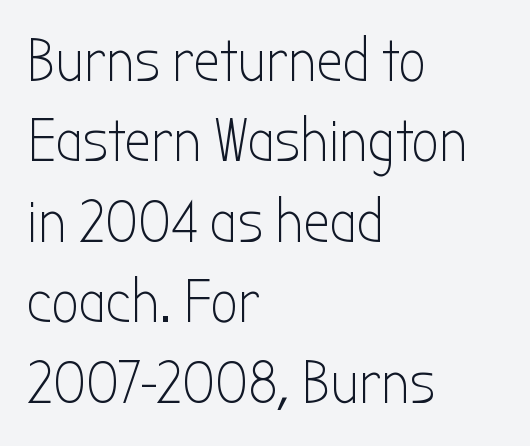
Observe the absence of serifs on each vertical stroke in this sample. Every character sits straight up, as roman type does. Successive baselines arrive at the customary interval. Descender tails drop into unmarked territory. Think of a printed novel: that variable character pitch is what you see here. There is no visible air inserted between adjacent glyphs.
